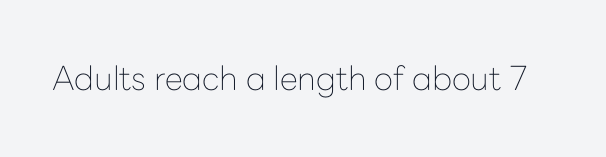
The image shows 33 px thin sans-serif type, upright; set normal letter spacing, not underlined; low stroke contrast and a medium x-height.
